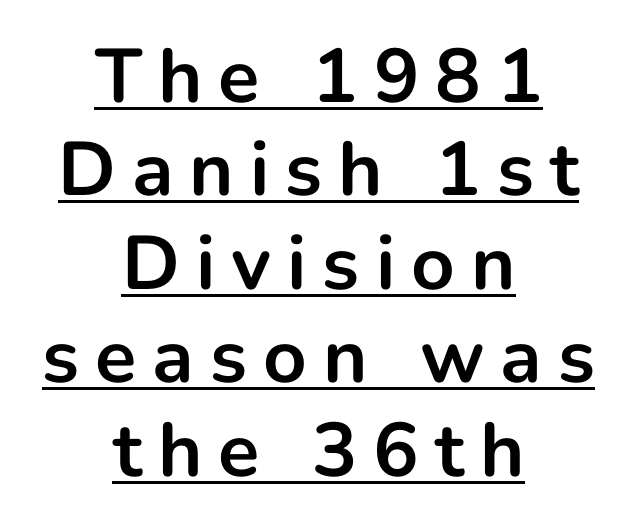
Q: Is the text bold? A: Yes.
Q: Is the text italic (slanted)? A: No, it is upright.
Q: Is the typeface a serif or a sans-serif typeface? A: Sans-serif.
Q: Is the text underlined? A: Yes.
Q: How is the paragraph aligned? A: Centered.
Q: Is the spacing between letters normal or unusually wide? A: Unusually wide.
Q: Width (condensed, normal, or wide)? A: Normal.
Q: Stroke contrast? A: Low.
Q: x-height? A: Medium.
Q: Monospaced? A: No.
